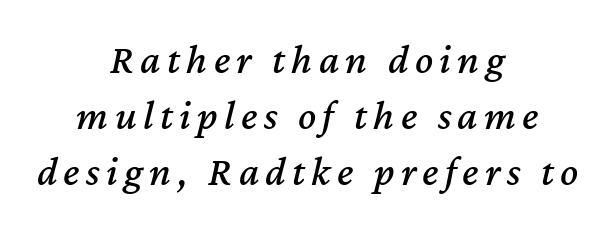
Q: Is the text italic (slanted)? A: Yes, it leans right by about 12 degrees.
Q: Is the text underlined? A: No.
Q: How is the paragraph aligned? A: Centered.
Q: Is the spacing between lines tight, normal or loose? A: Normal.
Q: Width (condensed, normal, or wide)? A: Normal.
Q: Stroke contrast? A: Medium.
Q: x-height? A: Medium.
Q: Monospaced? A: No.
